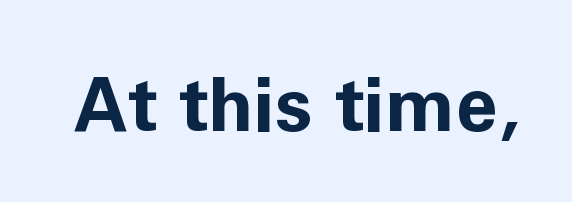
The image shows 75 px bold sans-serif type, upright; set normal letter spacing, not underlined; low stroke contrast and a medium x-height.
